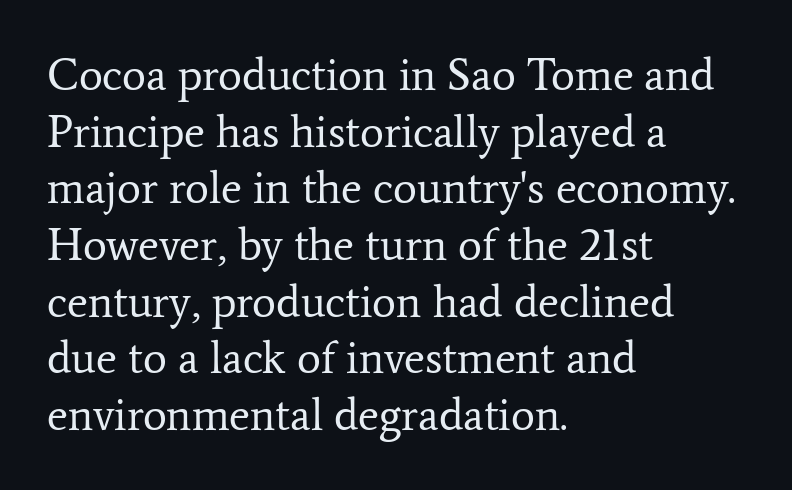
The image shows 45 px regular-weight serif type, upright; set left-aligned, normal line spacing (1.26x), normal letter spacing, not underlined; low stroke contrast and a medium x-height.
